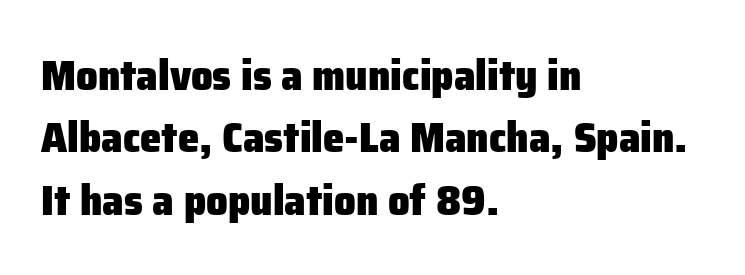
The image shows 43 px heavy sans-serif type, upright; set left-aligned, normal line spacing (1.45x), normal letter spacing, not underlined; low stroke contrast and a medium x-height.
